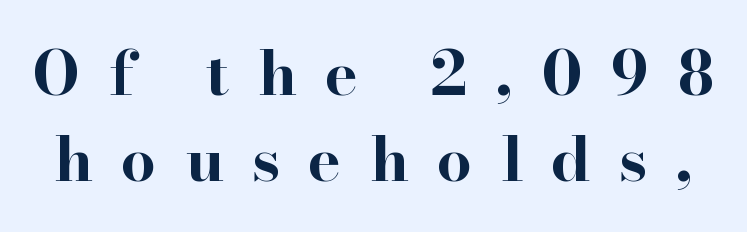
Typographic density is high because the face is bold. It's the straight-up-and-down kind of type. The type is letterspaced generously, with wide tracking. The space beneath each line is pristine and unruled. Honestly, the row spacing looks completely unremarkable.
